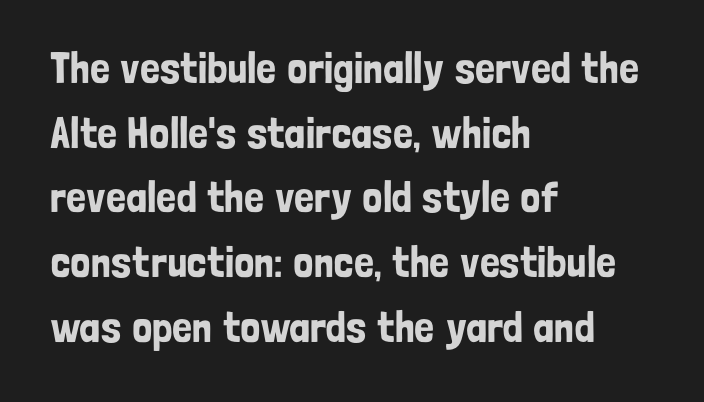
This sample has the flowing, uneven cadence of proportional lettering. Every stem runs plumb, perpendicular to the baseline. Caption: multi-line text, flush left, ragged right. Decoration check: the copy has no underline.
